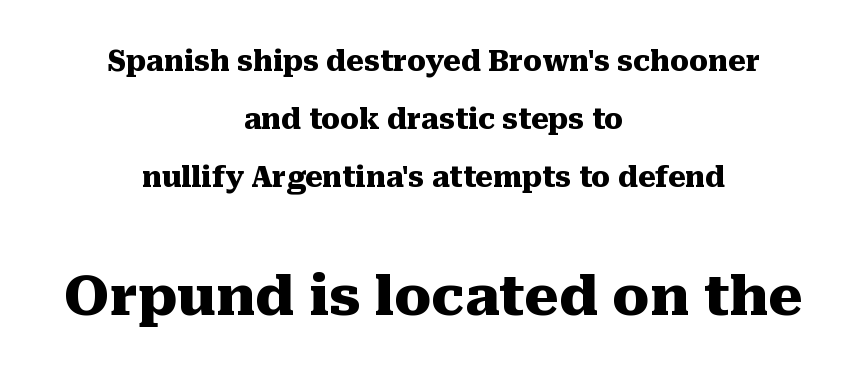
The lower block of text is set noticeably larger than the block above it. The space directly below the letters is spotless. The block of text is sparse from top to bottom, with ample space between rows. Ordinary non-slanted type is in use.
